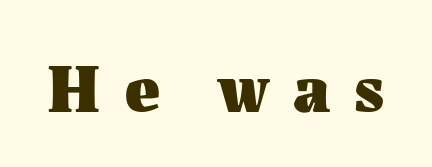
{"italic": "no", "bold": "yes", "weight": "heavy", "width": "normal", "stroke_contrast": "medium", "x_height": "medium", "monospaced": "no", "underline": "no", "letter_spacing": "wide", "letter_spacing_em": 0.34, "glyph_px": 68}
